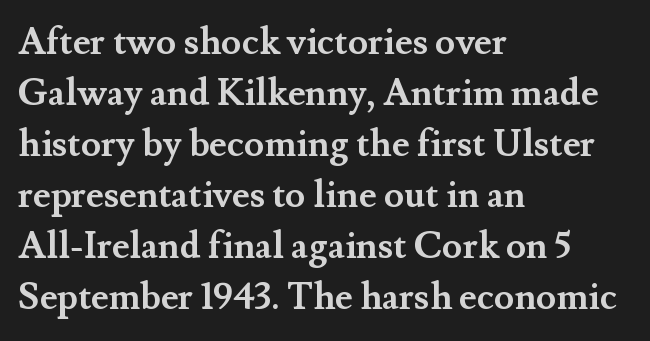
Q: Is the text bold? A: Yes.
Q: Is the text italic (slanted)? A: No, it is upright.
Q: Is the typeface a serif or a sans-serif typeface? A: Serif.
Q: Is the text underlined? A: No.
Q: How is the paragraph aligned? A: Left-aligned.
Q: Is the spacing between letters normal or unusually wide? A: Normal.
Q: Is the spacing between lines tight, normal or loose? A: Normal.
Q: Width (condensed, normal, or wide)? A: Normal.
Q: Stroke contrast? A: Medium.
Q: x-height? A: Small.
Q: Monospaced? A: No.
